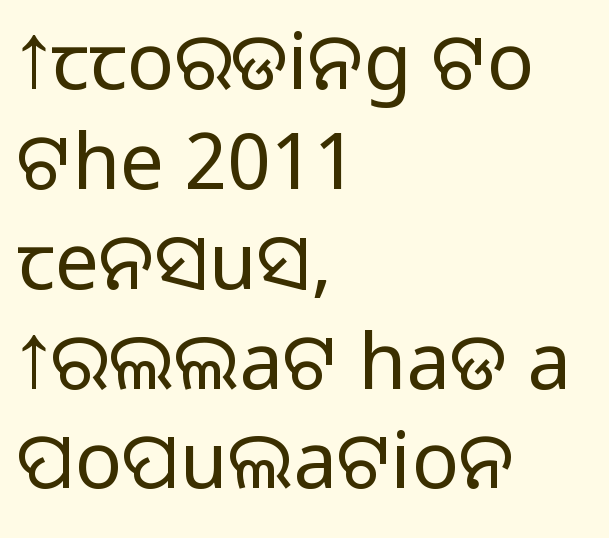
The rendering uses natural spacing where letterforms have individual widths. What stands out about the letter spacing? Nothing — it is the standard amount. Regarding leading, the lines here are spaced in the standard way. Posture: straight, roman, zero tilt. Typeset ragged right — the left edge is the straight one.
